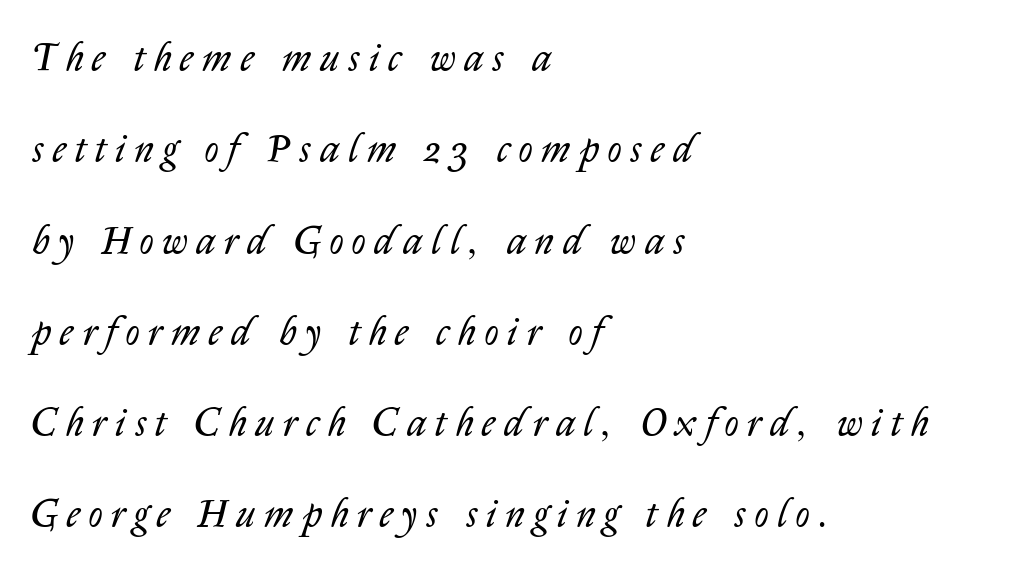
The image shows 39 px regular-weight type, italic (leaning right); set left-aligned, loose line spacing (2.34x), unusually wide letter spacing (+0.23 em), not underlined; low stroke contrast and a medium x-height.
